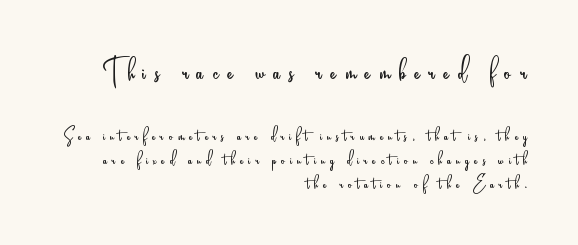
Caption: upper text group enlarged, lower text group reduced. The strokes carry an ordinary text weight at most. Just letters on the line, the space beneath them empty. In terms of leading, this rendering errs on the cramped side.
